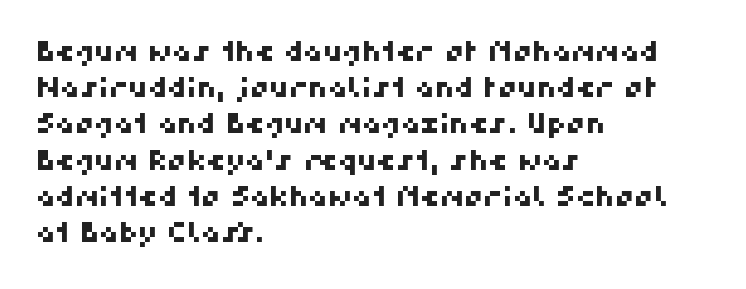
Q: Is the text underlined? A: No.
Q: How is the paragraph aligned? A: Left-aligned.
Q: Is the spacing between letters normal or unusually wide? A: Normal.
Q: Is the spacing between lines tight, normal or loose? A: Normal.
